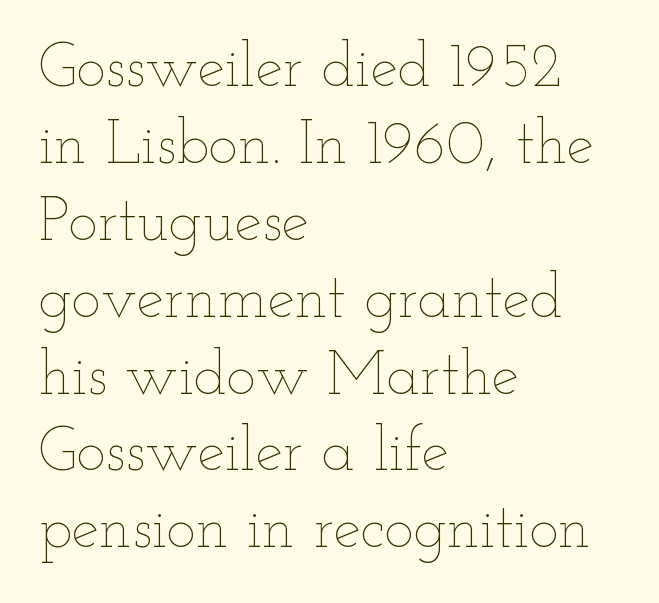
The image shows 62 px thin, wide type, upright; set left-aligned, line spacing 1.24x, normal letter spacing, not underlined; low stroke contrast and a small x-height.
